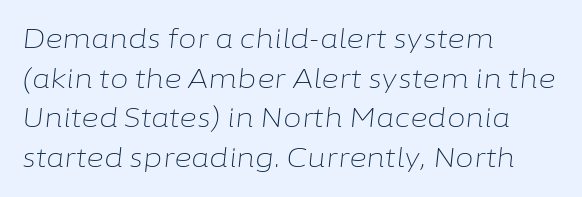
{"italic": "yes", "lean": "right", "slant_degrees": 6, "bold": "no", "underline": "no", "align": "left", "line_spacing": "normal", "line_spacing_ratio": 1.47, "letter_spacing": "normal", "letter_spacing_em": 0.0, "glyph_px": 27}
